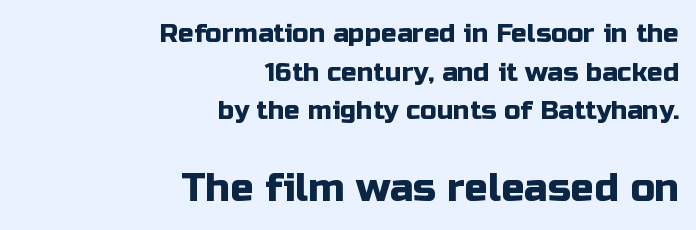
{"serif": "no", "italic": "no", "width": "normal", "stroke_contrast": "low", "x_height": "medium", "monospaced": "no", "underline": "no", "align": "right", "line_spacing": "normal", "line_spacing_ratio": 1.49, "letter_spacing": "normal", "letter_spacing_em": 0.0, "larger_block": "second", "size_ratio": 1.5, "glyph_px": 39}
